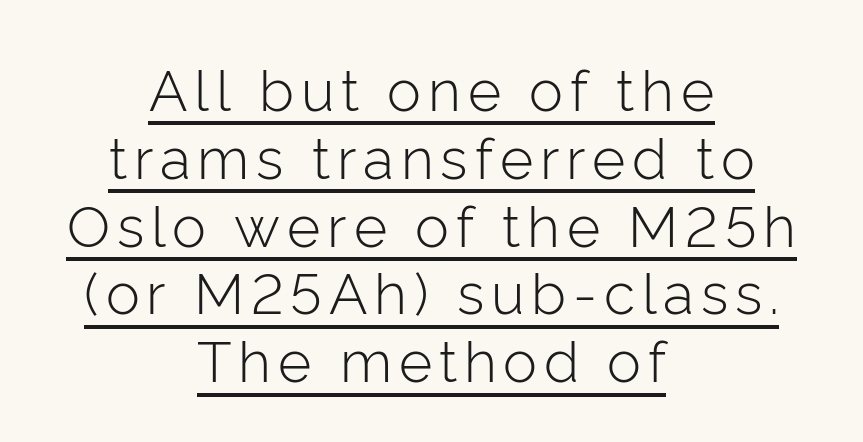
{"serif": "no", "italic": "no", "bold": "no", "weight": "light", "width": "normal", "stroke_contrast": "low", "x_height": "medium", "monospaced": "no", "underline": "yes", "align": "center", "line_spacing_ratio": 1.19, "glyph_px": 57}
